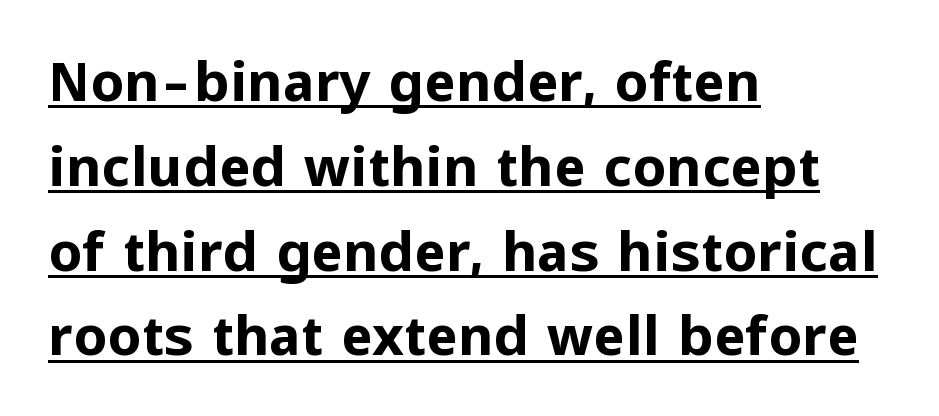
The image shows 54 px bold sans-serif type, upright; set left-aligned, normal line spacing (1.57x), normal letter spacing, underlined; low stroke contrast and a medium x-height.
